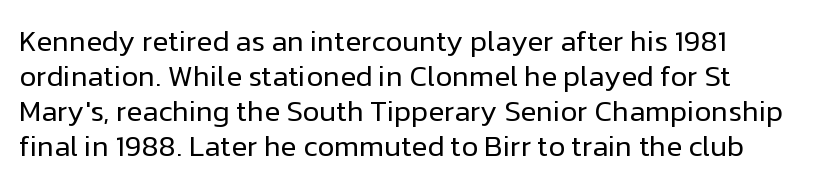
Q: Is the text bold? A: No.
Q: Is the text italic (slanted)? A: No, it is upright.
Q: Is the typeface a serif or a sans-serif typeface? A: Sans-serif.
Q: Is the text underlined? A: No.
Q: Is the spacing between letters normal or unusually wide? A: Normal.
Q: Width (condensed, normal, or wide)? A: Normal.
Q: Stroke contrast? A: Low.
Q: x-height? A: Medium.
Q: Monospaced? A: No.
